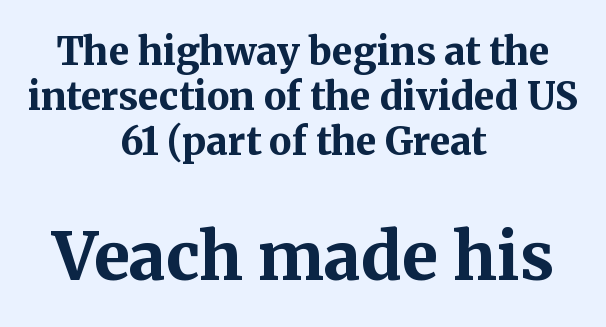
The image shows 66 px bold serif type, upright; set centered, line spacing 1.19x, normal letter spacing, not underlined; the second (bottom) block is 1.74x larger; medium stroke contrast and a medium x-height.
